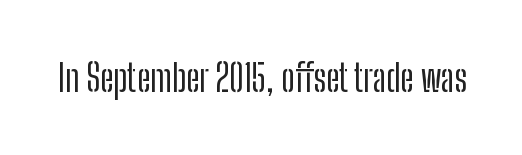
Q: Is the text italic (slanted)? A: No, it is upright.
Q: Is the typeface a serif or a sans-serif typeface? A: Sans-serif.
Q: Is the text underlined? A: No.
Q: Is the spacing between letters normal or unusually wide? A: Normal.
Q: Width (condensed, normal, or wide)? A: Condensed.
Q: Stroke contrast? A: Low.
Q: x-height? A: Medium.
Q: Monospaced? A: No.
